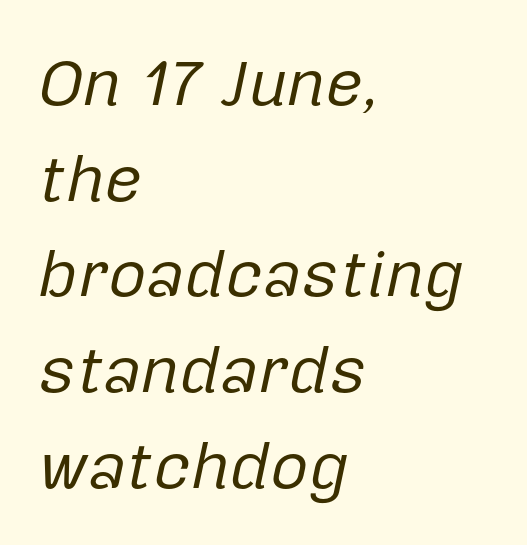
The image shows 66 px regular-weight type, italic (leaning right); set left-aligned, normal line spacing (1.45x), normal letter spacing, not underlined; low stroke contrast and a medium x-height.
